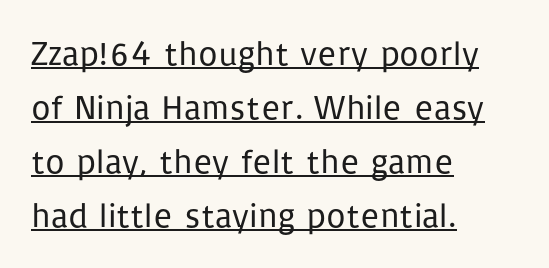
Q: Is the text bold? A: No.
Q: Is the text italic (slanted)? A: No, it is upright.
Q: Is the typeface a serif or a sans-serif typeface? A: Sans-serif.
Q: Is the text underlined? A: Yes.
Q: How is the paragraph aligned? A: Left-aligned.
Q: Is the spacing between letters normal or unusually wide? A: Normal.
Q: Is the spacing between lines tight, normal or loose? A: Normal.
Q: Width (condensed, normal, or wide)? A: Normal.
Q: Stroke contrast? A: Low.
Q: x-height? A: Medium.
Q: Monospaced? A: No.
